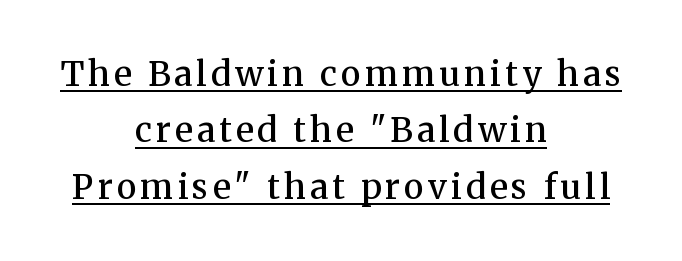
The words here are underlined. Note the varied advance widths — an 'i' is clearly narrower than an 'm'. Both edges are ragged and mirror each other, which tells us the setting is centered. Observe the serifs anchoring each vertical stroke in this sample. Stroke thickness is moderately raised; the sample reads as semibold.
